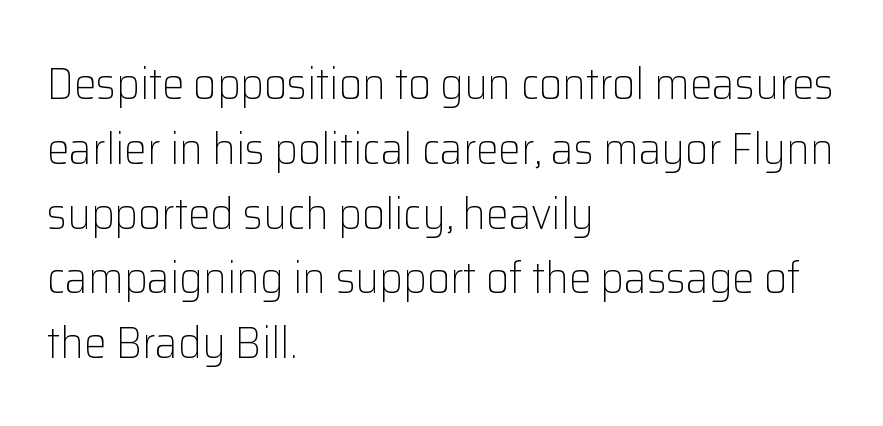
The image shows 45 px light sans-serif type, upright; set left-aligned, normal line spacing (1.44x), normal letter spacing, not underlined; low stroke contrast and a medium x-height.
